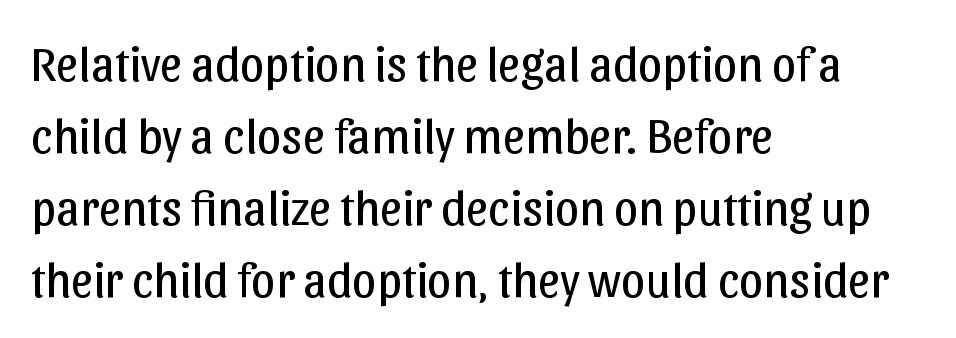
Q: Is the text bold? A: No.
Q: Is the text italic (slanted)? A: No, it is upright.
Q: Is the typeface a serif or a sans-serif typeface? A: Sans-serif.
Q: Is the text underlined? A: No.
Q: How is the paragraph aligned? A: Left-aligned.
Q: Is the spacing between letters normal or unusually wide? A: Normal.
Q: Is the spacing between lines tight, normal or loose? A: Normal.
Q: Width (condensed, normal, or wide)? A: Normal.
Q: Stroke contrast? A: Low.
Q: x-height? A: Medium.
Q: Monospaced? A: No.
